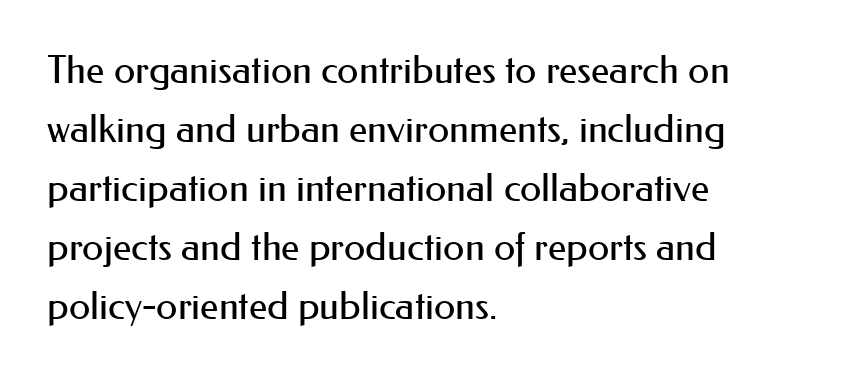
The image shows 39 px regular-weight sans-serif type, upright; set left-aligned, normal line spacing (1.51x), normal letter spacing, not underlined; medium stroke contrast and a small x-height.
